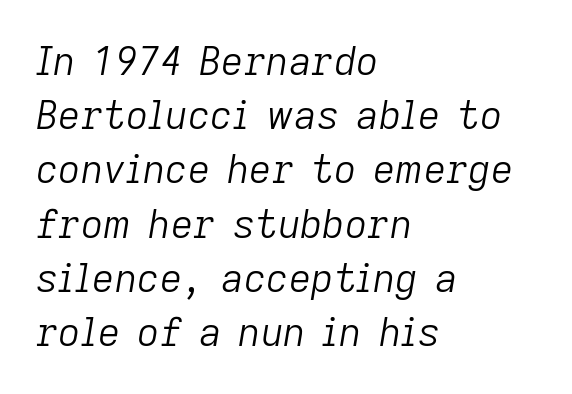
The image shows 39 px light type, italic (leaning right); set left-aligned, normal line spacing (1.39x), normal letter spacing, not underlined; low stroke contrast and a medium x-height.
